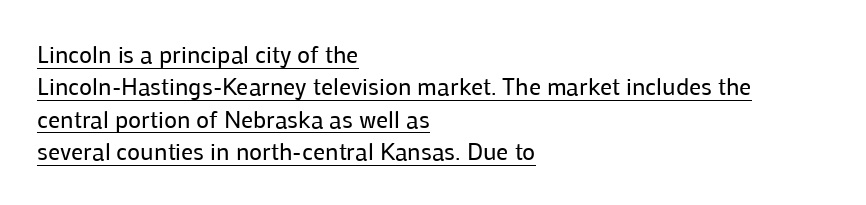
Q: Is the text bold? A: No.
Q: Is the text italic (slanted)? A: No, it is upright.
Q: Is the text underlined? A: Yes.
Q: How is the paragraph aligned? A: Left-aligned.
Q: Is the spacing between letters normal or unusually wide? A: Normal.
Q: Is the spacing between lines tight, normal or loose? A: Normal.
